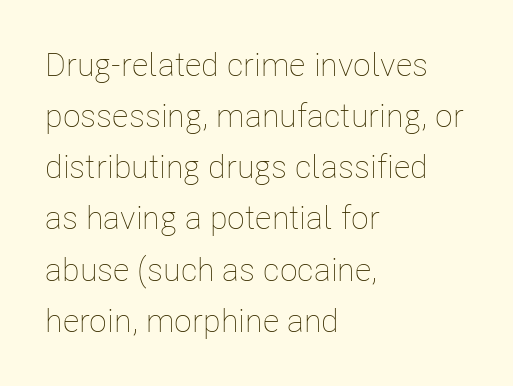
{"italic": "no", "bold": "no", "weight": "thin", "width": "condensed", "stroke_contrast": "low", "x_height": "medium", "monospaced": "no", "underline": "no", "align": "left", "line_spacing": "normal", "line_spacing_ratio": 1.55, "letter_spacing": "normal", "letter_spacing_em": 0.0, "glyph_px": 33}
